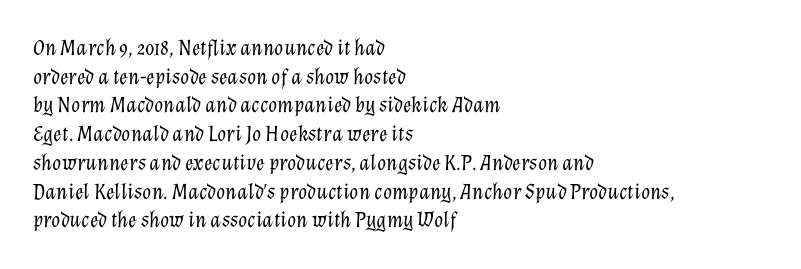
The image shows 23 px text type, italic (leaning right); set left-aligned, normal line spacing (1.25x), normal letter spacing, not underlined.
